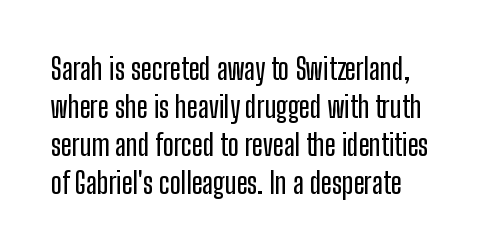
{"serif": "no", "italic": "no", "width": "condensed", "stroke_contrast": "low", "x_height": "medium", "monospaced": "no", "underline": "no", "align": "left", "line_spacing": "normal", "line_spacing_ratio": 1.31, "letter_spacing": "normal", "letter_spacing_em": 0.0, "glyph_px": 29}
